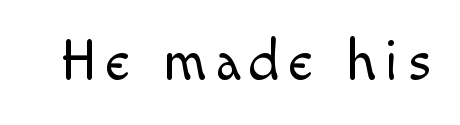
The letters stand upright; this is a roman face. The rendering uses natural spacing where letterforms have individual widths. The face used here is a sans, in the tradition of grotesques and geometrics. The typeface has the unassuming heft of standard copy or less. The glyphs are unaccompanied by any horizontal stroke below them.
